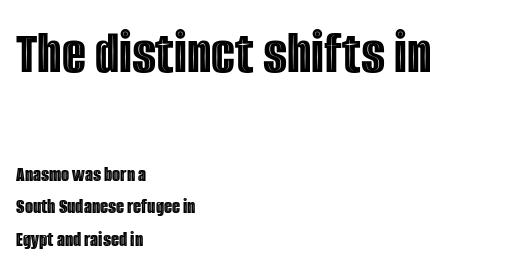
The image shows 62 px condensed type, upright; set left-aligned, normal line spacing (1.55x), normal letter spacing, not underlined; the first (top) block is 2.95x larger; a large x-height.
